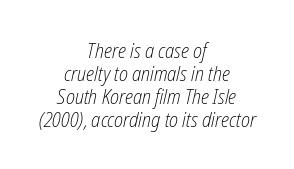
{"italic": "yes", "lean": "right", "slant_degrees": 12, "bold": "no", "underline": "no", "align": "center", "line_spacing": "tight", "line_spacing_ratio": 1.09, "letter_spacing": "normal", "letter_spacing_em": 0.0, "glyph_px": 21}
